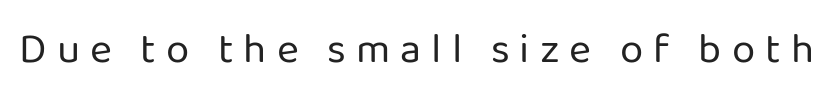
Q: Is the text bold? A: No.
Q: Is the text italic (slanted)? A: No, it is upright.
Q: Is the typeface a serif or a sans-serif typeface? A: Sans-serif.
Q: Is the text underlined? A: No.
Q: Is the spacing between letters normal or unusually wide? A: Unusually wide.
Q: Width (condensed, normal, or wide)? A: Normal.
Q: Stroke contrast? A: Low.
Q: x-height? A: Medium.
Q: Monospaced? A: No.
